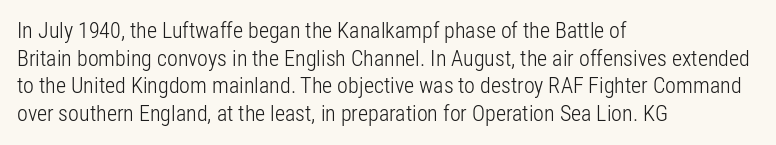
The typeface has the unassuming heft of standard copy or less. Vertical strokes here are truly vertical. A clean baseline with only descenders dipping below it. Default kerning and tracking; the words read as compact shapes.
